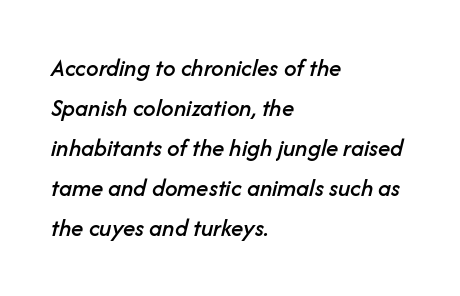
{"italic": "yes", "lean": "right", "slant_degrees": 14, "underline": "no", "align": "left", "line_spacing": "normal", "line_spacing_ratio": 1.6, "letter_spacing": "normal", "letter_spacing_em": 0.0, "glyph_px": 25}
